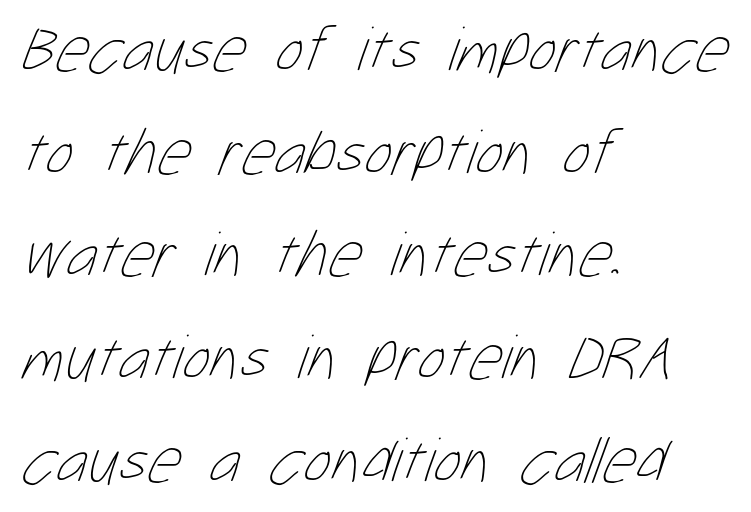
Beneath every word, the page is bare. Notice how the passage keeps a crisp vertical edge on the left only. Whoever set this chose a conventional vertical rhythm. Character widths vary here, with narrow letters taking less room than wide ones. The letters sit at their default tracking, neither squeezed nor spread. Is this a heavy cut? Hardly; it is regular or lighter.
